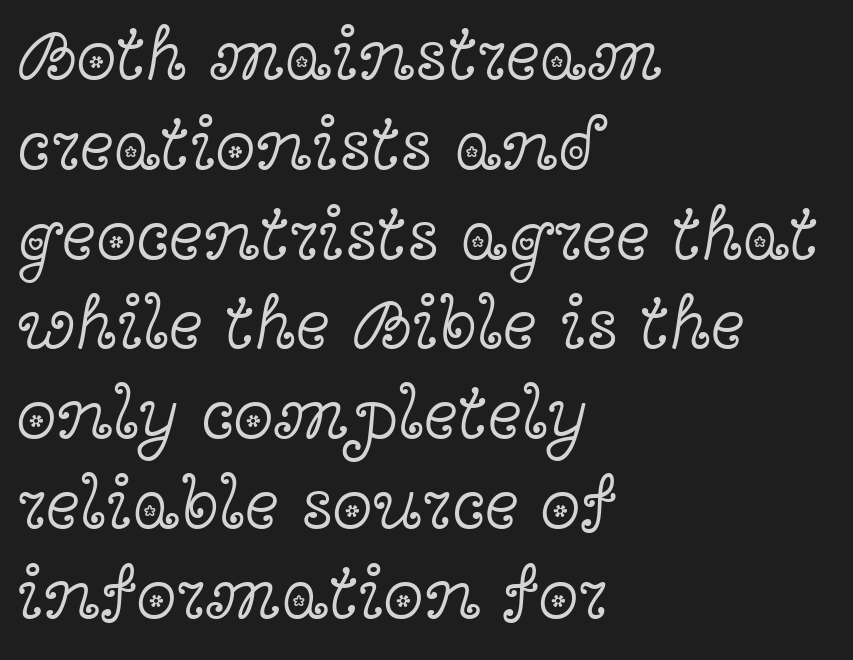
{"serif": "yes", "italic": "no", "bold": "no", "weight": "light", "width": "wide", "x_height": "medium", "monospaced": "no", "underline": "no", "align": "left", "line_spacing_ratio": 1.23, "letter_spacing": "normal", "letter_spacing_em": 0.0, "glyph_px": 73}
